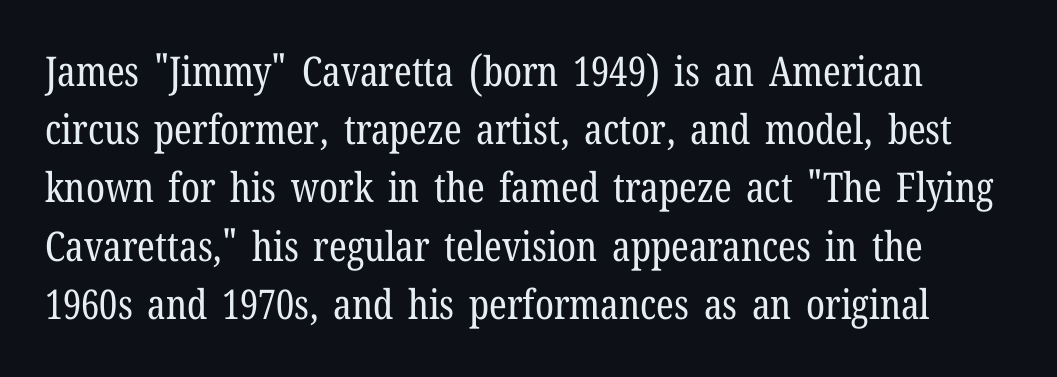
The image shows 41 px regular-weight, condensed serif type, upright; set normal line spacing (1.42x), normal letter spacing, not underlined; low stroke contrast and a medium x-height.
